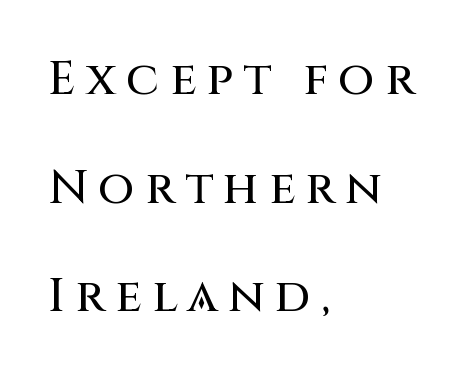
These lines are composed in type without serifs. How would I describe the line gaps? Wide and relaxed. Observe the wide spacing: letters keep a clear distance from each other. Think of a printed novel: that variable character pitch is what you see here. The baseline area is clear. The specimen reads as upright at a glance.
